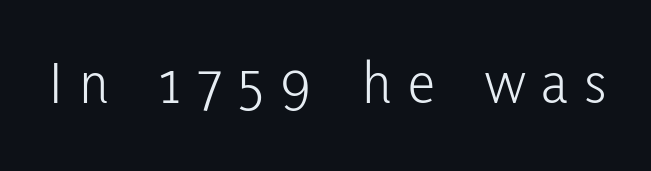
Q: Is the text bold? A: No.
Q: Is the text italic (slanted)? A: No, it is upright.
Q: Is the typeface a serif or a sans-serif typeface? A: Sans-serif.
Q: Is the text underlined? A: No.
Q: Is the spacing between letters normal or unusually wide? A: Unusually wide.
Q: Width (condensed, normal, or wide)? A: Condensed.
Q: Stroke contrast? A: Low.
Q: x-height? A: Medium.
Q: Monospaced? A: No.
